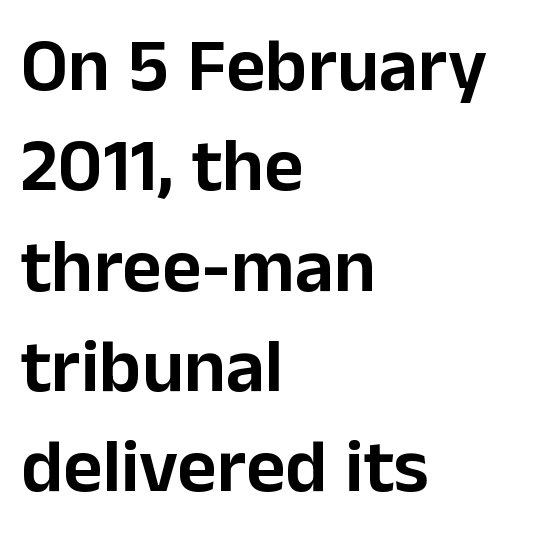
The image shows 76 px sans-serif type, upright; set left-aligned, normal line spacing (1.32x), normal letter spacing, not underlined; low stroke contrast and a medium x-height.
